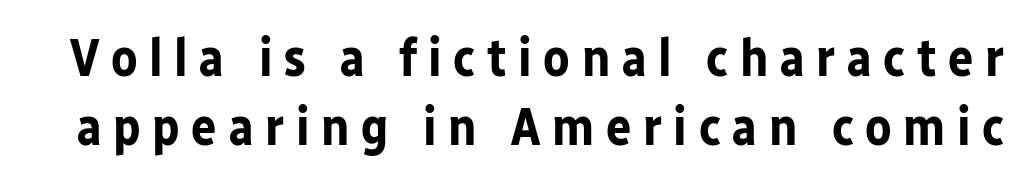
{"serif": "no", "italic": "no", "bold": "yes", "weight": "bold", "width": "normal", "stroke_contrast": "low", "x_height": "medium", "monospaced": "no", "underline": "no", "line_spacing": "normal", "line_spacing_ratio": 1.3, "letter_spacing": "wide", "letter_spacing_em": 0.22, "glyph_px": 53}
